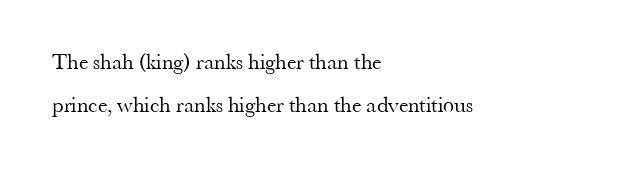
The image shows 22 px text type, upright; set left-aligned, loose line spacing (1.96x), normal letter spacing, not underlined.
